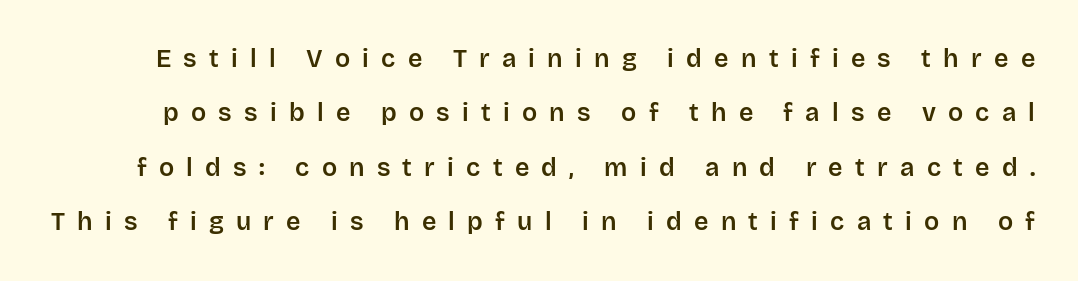
Q: Is the text italic (slanted)? A: No, it is upright.
Q: Is the text underlined? A: No.
Q: Is the spacing between letters normal or unusually wide? A: Unusually wide.
Q: Is the spacing between lines tight, normal or loose? A: Loose.
